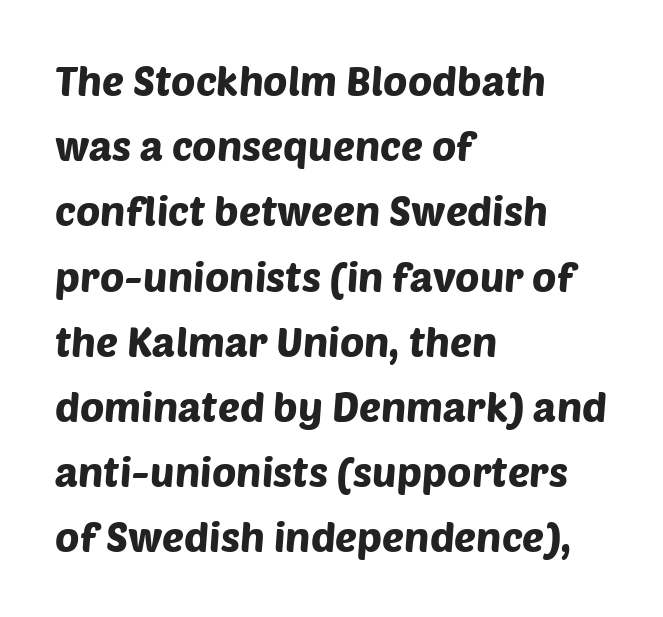
{"serif": "no", "width": "normal", "stroke_contrast": "low", "x_height": "large", "monospaced": "no", "underline": "no", "align": "left", "line_spacing": "normal", "line_spacing_ratio": 1.59, "letter_spacing": "normal", "letter_spacing_em": 0.0, "glyph_px": 41}
